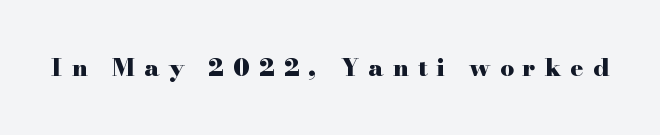
The image shows 24 px bold type, upright; set unusually wide letter spacing (+0.38 em), not underlined.
